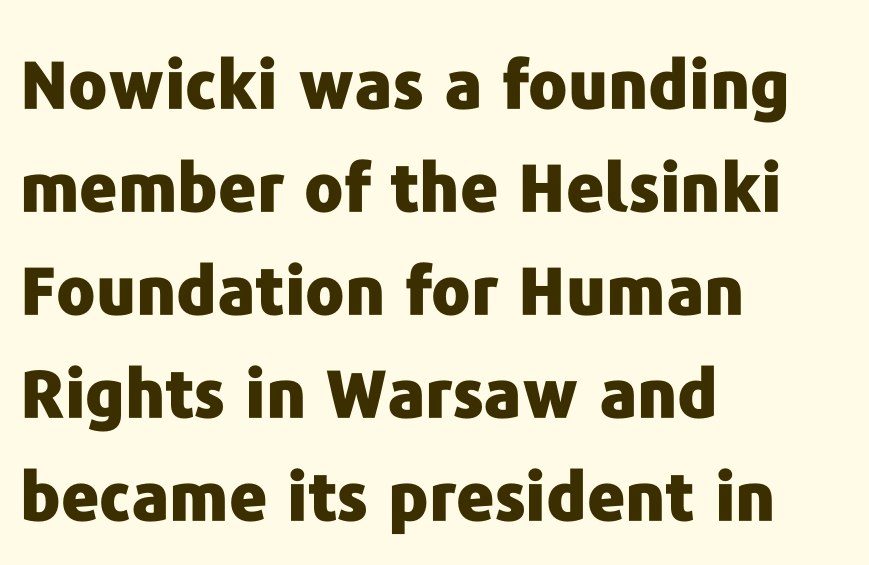
Is there much room between lines? A standard amount, neither cramped nor airy. Looks like regular typesetting: each glyph gets only the width it needs. Tall strokes in this sample are plumb rather than angled. Stroke thickness is high; the sample reads as a true bold. The passage shown has conventional tracking throughout. Descenders hang freely into open space.
